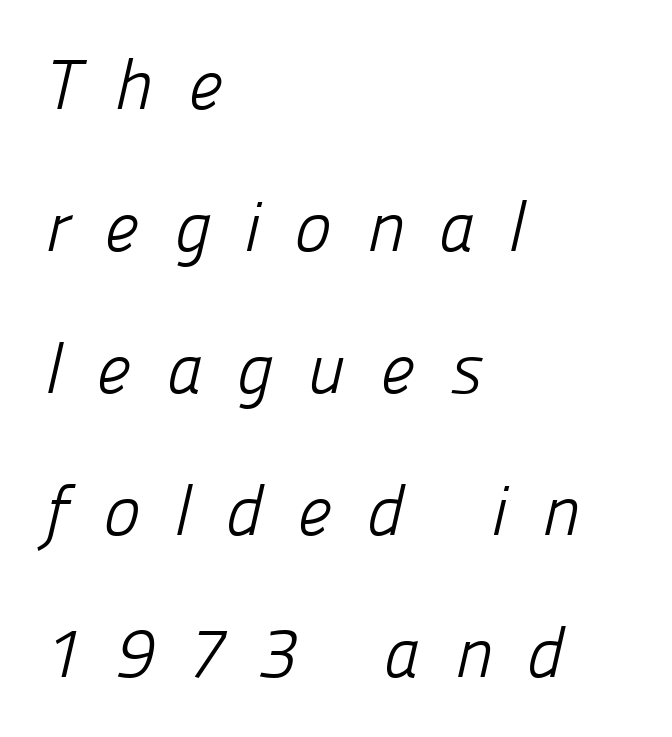
{"serif": "no", "bold": "no", "weight": "light", "width": "normal", "stroke_contrast": "low", "x_height": "medium", "monospaced": "no", "underline": "no", "align": "left", "line_spacing": "loose", "line_spacing_ratio": 2.03, "letter_spacing": "wide", "letter_spacing_em": 0.49, "glyph_px": 70}
